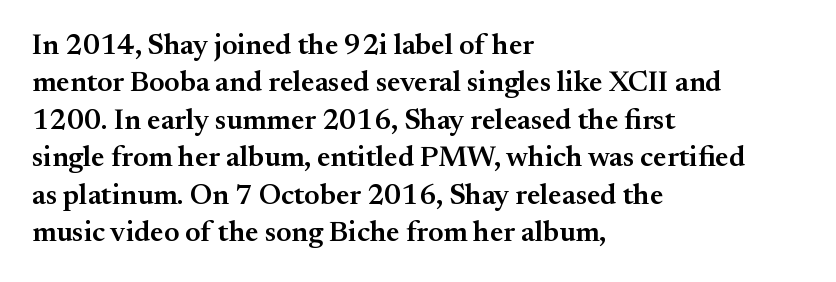
{"serif": "yes", "italic": "no", "bold": "semi", "weight": "semibold", "width": "normal", "stroke_contrast": "medium", "x_height": "small", "monospaced": "no", "underline": "no", "align": "left", "line_spacing": "normal", "line_spacing_ratio": 1.29, "letter_spacing": "normal", "letter_spacing_em": 0.0, "glyph_px": 29}
